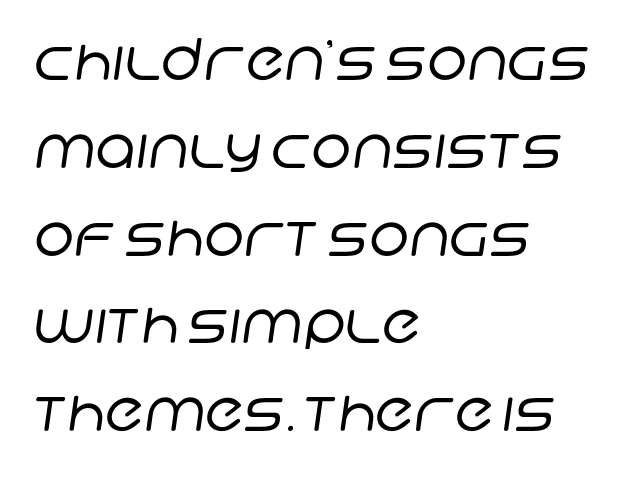
The letterforms sit at book weight or below. The vertical gap from one line to the next is medium. Character widths vary here, with narrow letters taking less room than wide ones. The rag falls on the right side of this text block. The baseline area is clear. The characters display no serif detailing; their extremities are plain.
